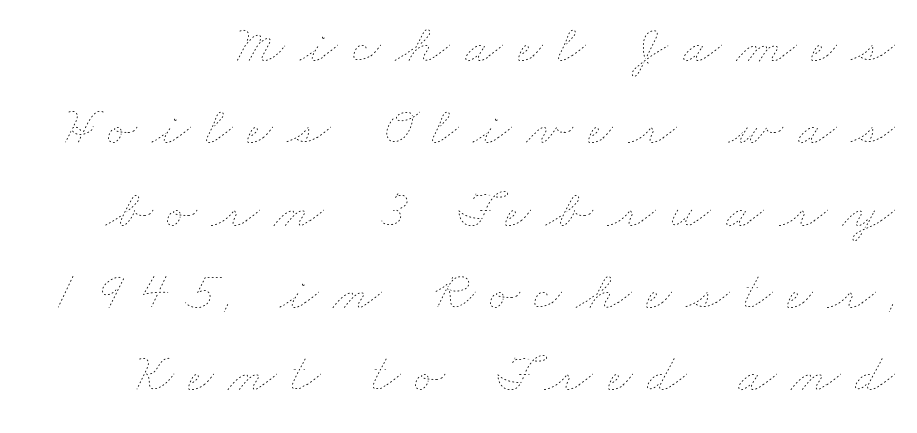
The image shows 56 px thin, wide type; set normal line spacing (1.47x), unusually wide letter spacing (+0.26 em), not underlined; low stroke contrast and a small x-height.
